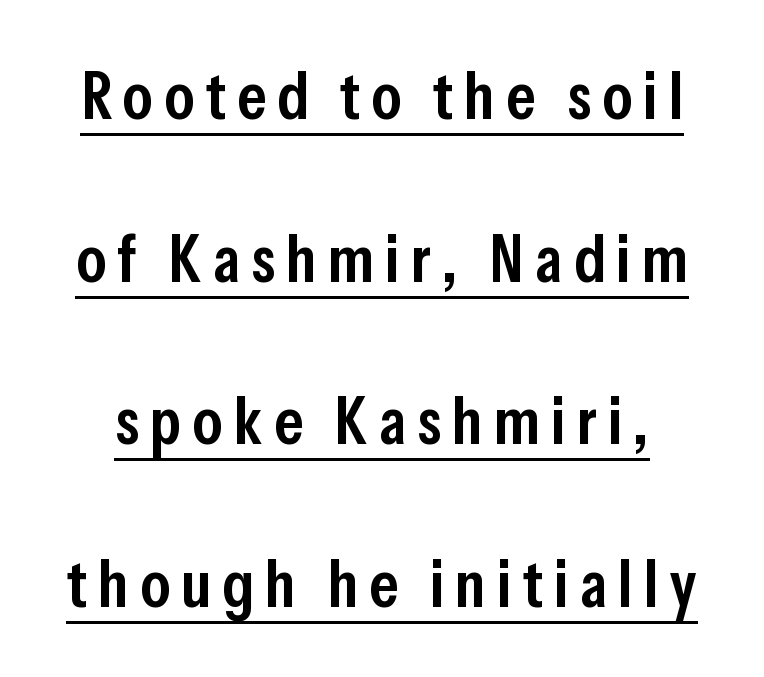
Q: Is the text bold? A: Semi-bold.
Q: Is the text italic (slanted)? A: No, it is upright.
Q: Is the typeface a serif or a sans-serif typeface? A: Sans-serif.
Q: Is the text underlined? A: Yes.
Q: Is the spacing between lines tight, normal or loose? A: Loose.
Q: Width (condensed, normal, or wide)? A: Condensed.
Q: Stroke contrast? A: Low.
Q: x-height? A: Medium.
Q: Monospaced? A: No.
